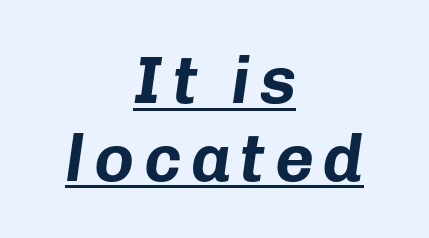
Q: Is the text bold? A: Yes.
Q: Is the text italic (slanted)? A: Yes, it leans right by about 8 degrees.
Q: Is the text underlined? A: Yes.
Q: How is the paragraph aligned? A: Centered.
Q: Width (condensed, normal, or wide)? A: Normal.
Q: Stroke contrast? A: Low.
Q: x-height? A: Medium.
Q: Monospaced? A: No.
